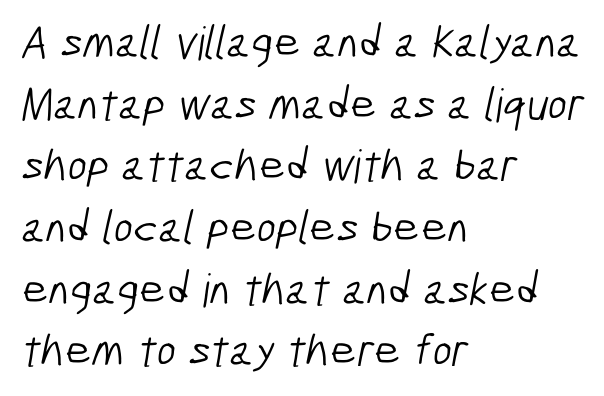
{"serif": "no", "bold": "no", "weight": "light", "width": "condensed", "stroke_contrast": "low", "x_height": "medium", "monospaced": "no", "underline": "no", "align": "left", "line_spacing": "normal", "line_spacing_ratio": 1.34, "letter_spacing": "normal", "letter_spacing_em": 0.0, "glyph_px": 46}
